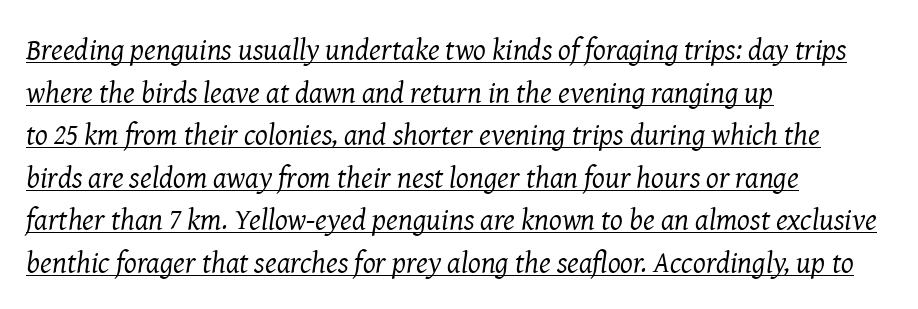
The image shows 30 px regular-weight serif type, italic (leaning right); set left-aligned, normal line spacing (1.42x), normal letter spacing, underlined; medium stroke contrast and a medium x-height.
